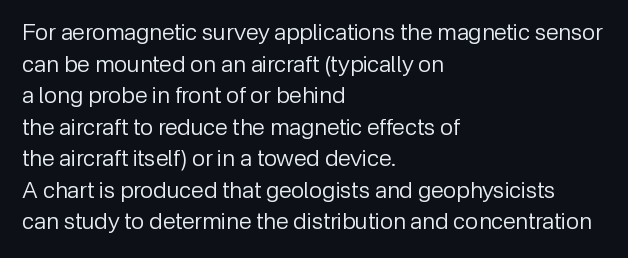
The image shows 23 px text type, upright; set left-aligned, normal line spacing (1.37x), normal letter spacing, not underlined.
